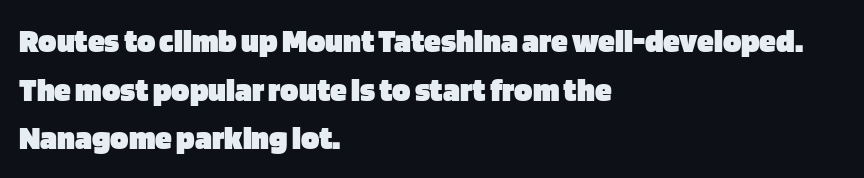
{"serif": "no", "italic": "no", "bold": "yes", "weight": "heavy", "width": "normal", "stroke_contrast": "low", "x_height": "large", "monospaced": "no", "underline": "no", "align": "left", "line_spacing": "normal", "line_spacing_ratio": 1.43, "letter_spacing": "normal", "letter_spacing_em": 0.0, "glyph_px": 34}
